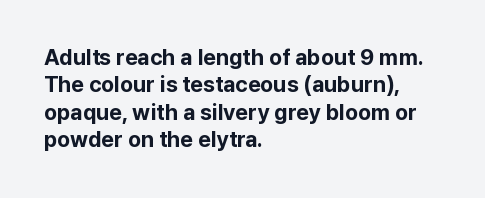
Q: Is the text bold? A: Yes.
Q: Is the text italic (slanted)? A: No, it is upright.
Q: Is the text underlined? A: No.
Q: How is the paragraph aligned? A: Left-aligned.
Q: Is the spacing between letters normal or unusually wide? A: Normal.
Q: Is the spacing between lines tight, normal or loose? A: Normal.
